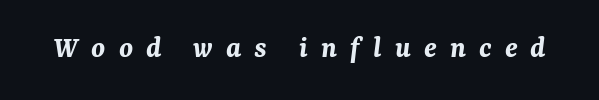
Tracking here is generous; glyphs stand well apart from one another. The letters are slanted; this is an italic face. Notice how thick the strokes are: this is what a full bold looks like. These lines are rendered in a variable-pitch font.
